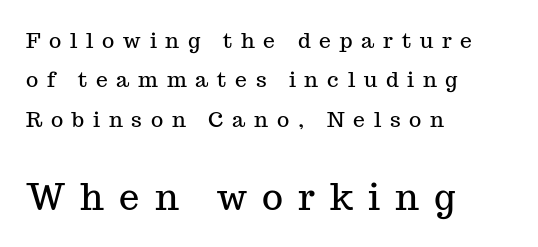
{"serif": "yes", "italic": "no", "width": "normal", "stroke_contrast": "medium", "x_height": "medium", "monospaced": "no", "underline": "no", "align": "left", "line_spacing_ratio": 1.87, "letter_spacing": "wide", "letter_spacing_em": 0.42, "larger_block": "second", "size_ratio": 1.71, "glyph_px": 36}
